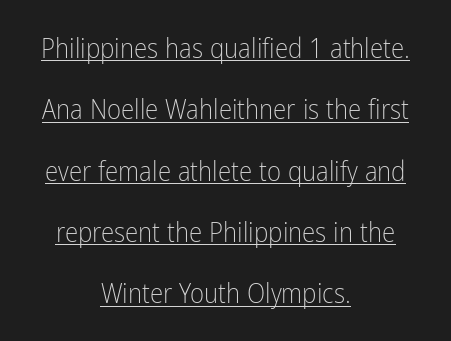
The image shows 27 px text type, upright; set centered, loose line spacing (2.27x), normal letter spacing, underlined.
